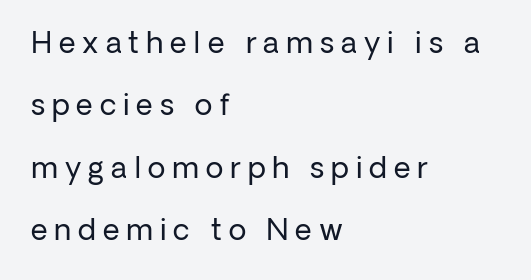
Q: Is the text bold? A: No.
Q: Is the text italic (slanted)? A: No, it is upright.
Q: Is the typeface a serif or a sans-serif typeface? A: Sans-serif.
Q: Is the text underlined? A: No.
Q: How is the paragraph aligned? A: Left-aligned.
Q: Is the spacing between letters normal or unusually wide? A: Unusually wide.
Q: Is the spacing between lines tight, normal or loose? A: Loose.
Q: Width (condensed, normal, or wide)? A: Normal.
Q: Stroke contrast? A: Low.
Q: x-height? A: Medium.
Q: Monospaced? A: No.
